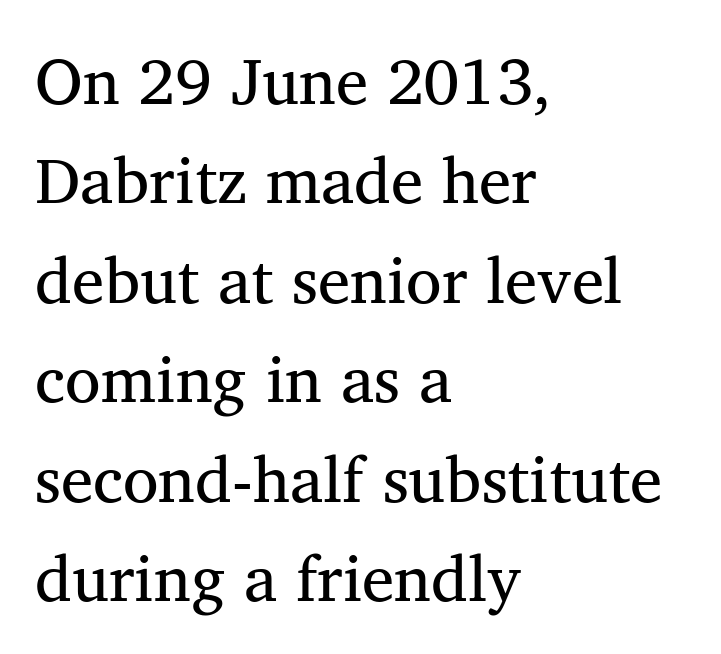
Q: Is the text bold? A: No.
Q: Is the typeface a serif or a sans-serif typeface? A: Serif.
Q: Is the text underlined? A: No.
Q: How is the paragraph aligned? A: Left-aligned.
Q: Is the spacing between letters normal or unusually wide? A: Normal.
Q: Is the spacing between lines tight, normal or loose? A: Normal.
Q: Width (condensed, normal, or wide)? A: Normal.
Q: Stroke contrast? A: Medium.
Q: x-height? A: Medium.
Q: Monospaced? A: No.
